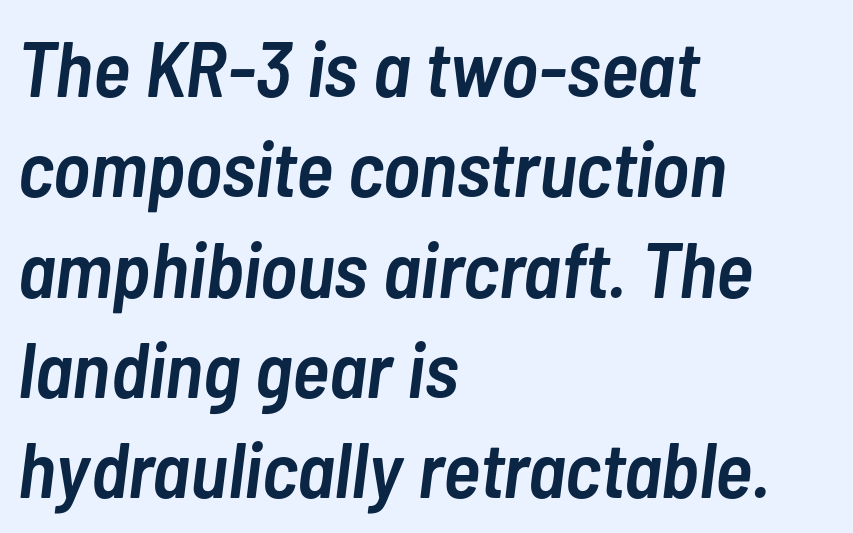
The image shows 79 px semibold, condensed type, italic (leaning right); set left-aligned, normal line spacing (1.27x), normal letter spacing, not underlined; low stroke contrast and a medium x-height.
